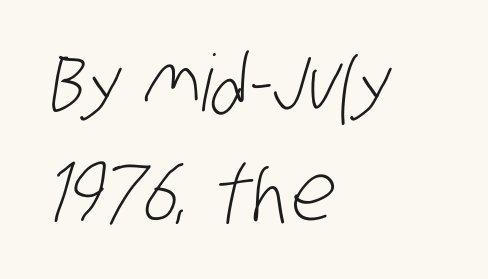
The image shows 78 px light, condensed sans-serif type; set left-aligned, normal line spacing (1.41x), normal letter spacing, not underlined; low stroke contrast and a large x-height.
